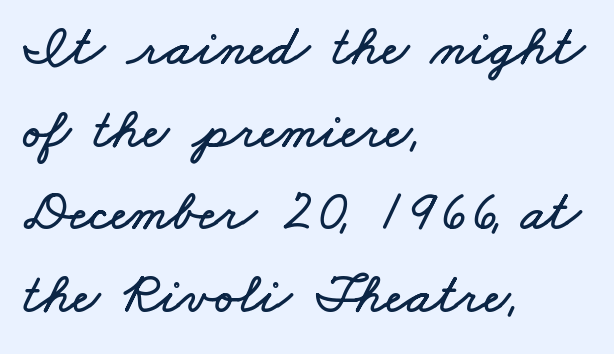
The baseline area is clear. The face used here is rendered with its standard letterfit. Caption: multi-line text, flush left, ragged right. Is there much room between lines? A standard amount, neither cramped nor airy. Here the designer chose a conventional face with non-uniform glyph widths.
